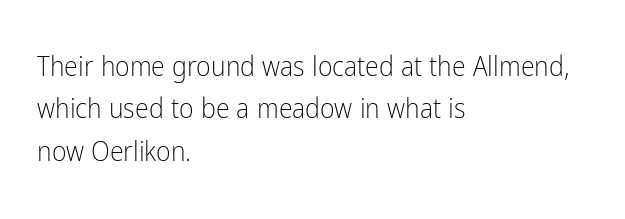
Q: Is the text bold? A: No.
Q: Is the text italic (slanted)? A: No, it is upright.
Q: Is the typeface a serif or a sans-serif typeface? A: Sans-serif.
Q: Is the text underlined? A: No.
Q: How is the paragraph aligned? A: Left-aligned.
Q: Is the spacing between letters normal or unusually wide? A: Normal.
Q: Is the spacing between lines tight, normal or loose? A: Normal.
Q: Width (condensed, normal, or wide)? A: Condensed.
Q: Stroke contrast? A: Low.
Q: x-height? A: Medium.
Q: Monospaced? A: No.
